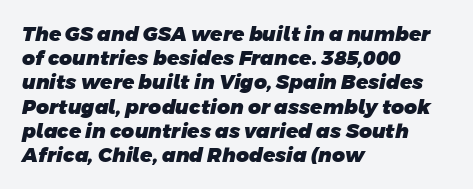
The image shows 20 px bold type; set left-aligned, line spacing 1.21x, normal letter spacing, not underlined.
